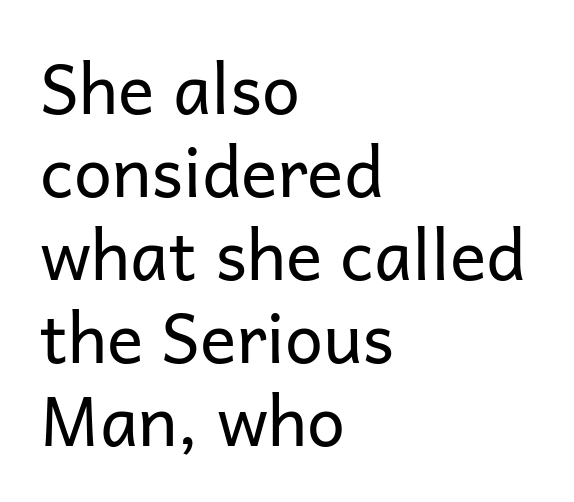
Q: Is the text bold? A: No.
Q: Is the text italic (slanted)? A: No, it is upright.
Q: Is the typeface a serif or a sans-serif typeface? A: Sans-serif.
Q: Is the text underlined? A: No.
Q: How is the paragraph aligned? A: Left-aligned.
Q: Is the spacing between letters normal or unusually wide? A: Normal.
Q: Width (condensed, normal, or wide)? A: Normal.
Q: Stroke contrast? A: Low.
Q: x-height? A: Medium.
Q: Monospaced? A: No.
